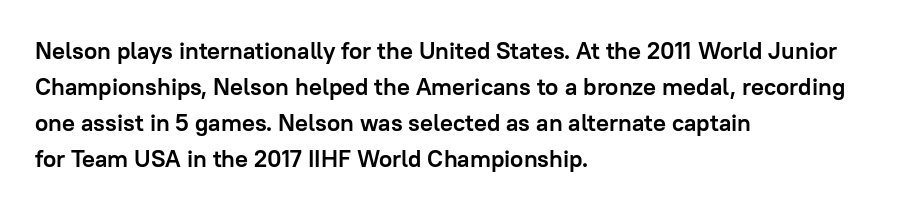
{"italic": "no", "bold": "yes", "underline": "no", "align": "left", "line_spacing": "normal", "line_spacing_ratio": 1.5, "letter_spacing": "normal", "letter_spacing_em": 0.0, "glyph_px": 24}
